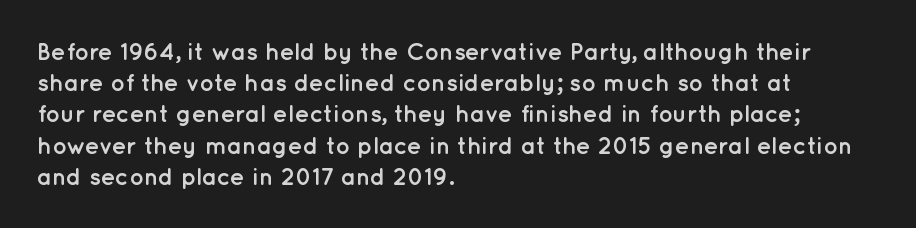
Q: Is the text bold? A: Yes.
Q: Is the text italic (slanted)? A: No, it is upright.
Q: Is the text underlined? A: No.
Q: How is the paragraph aligned? A: Left-aligned.
Q: Is the spacing between letters normal or unusually wide? A: Normal.
Q: Is the spacing between lines tight, normal or loose? A: Normal.
